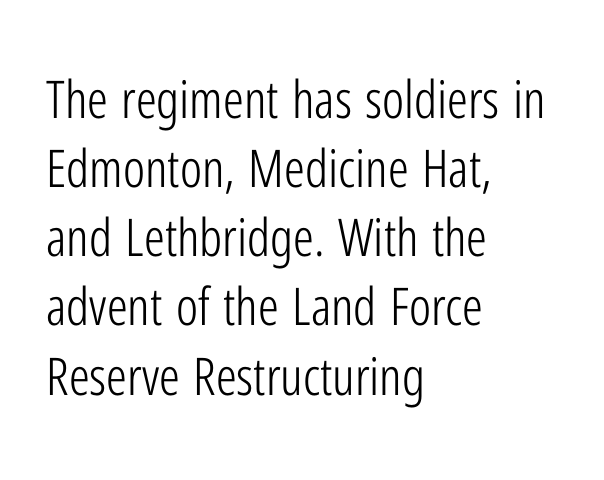
The image shows 52 px light, condensed sans-serif type, upright; set left-aligned, normal line spacing (1.33x), normal letter spacing, not underlined; low stroke contrast and a medium x-height.
